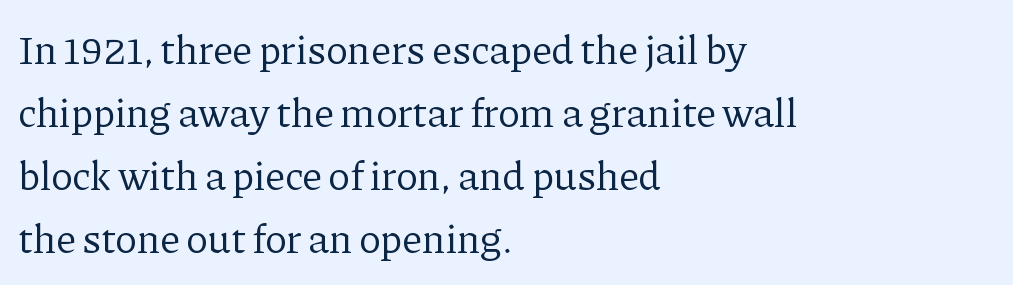
{"serif": "yes", "italic": "no", "bold": "no", "weight": "regular", "width": "normal", "stroke_contrast": "low", "x_height": "medium", "monospaced": "no", "underline": "no", "align": "left", "line_spacing": "normal", "line_spacing_ratio": 1.54, "letter_spacing": "normal", "letter_spacing_em": 0.0, "glyph_px": 41}
